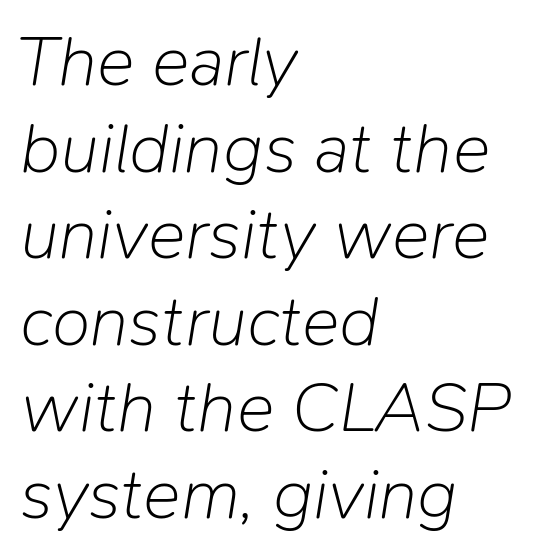
Q: Is the text bold? A: No.
Q: Is the text italic (slanted)? A: Yes, it leans right by about 9 degrees.
Q: Is the text underlined? A: No.
Q: How is the paragraph aligned? A: Left-aligned.
Q: Is the spacing between letters normal or unusually wide? A: Normal.
Q: Width (condensed, normal, or wide)? A: Normal.
Q: Stroke contrast? A: Low.
Q: x-height? A: Medium.
Q: Monospaced? A: No.
